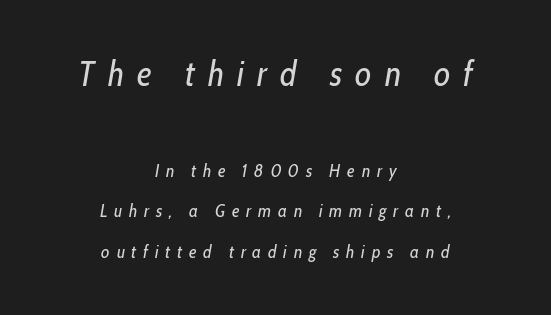
{"italic": "yes", "lean": "right", "slant_degrees": 10, "bold": "no", "weight": "regular", "width": "condensed", "stroke_contrast": "low", "x_height": "medium", "monospaced": "no", "underline": "no", "align": "center", "line_spacing": "loose", "line_spacing_ratio": 2.25, "letter_spacing": "wide", "letter_spacing_em": 0.38, "larger_block": "first", "size_ratio": 1.94, "glyph_px": 35}
